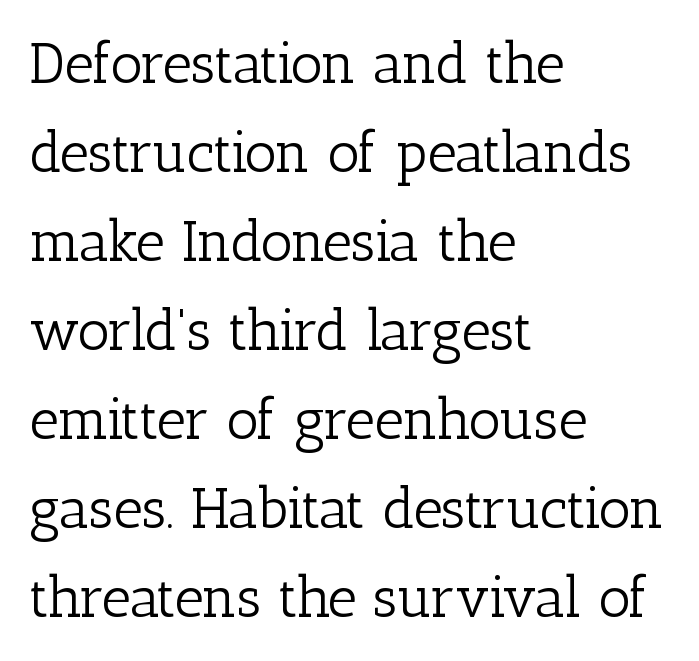
Stroke mass is kept to a normal reading level or below. This is serif lettering, the kind often seen in printed books. Leading: standard. Inter-character spacing is left at the font's built-in metrics. These lines were composed using upright roman letters. Rule under the text: the space is simply empty.
